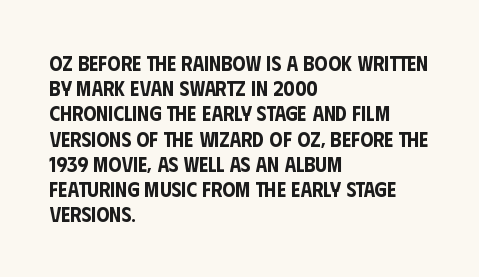
The image shows 21 px text type, upright; set left-aligned, line spacing 1.2x, normal letter spacing, not underlined.
